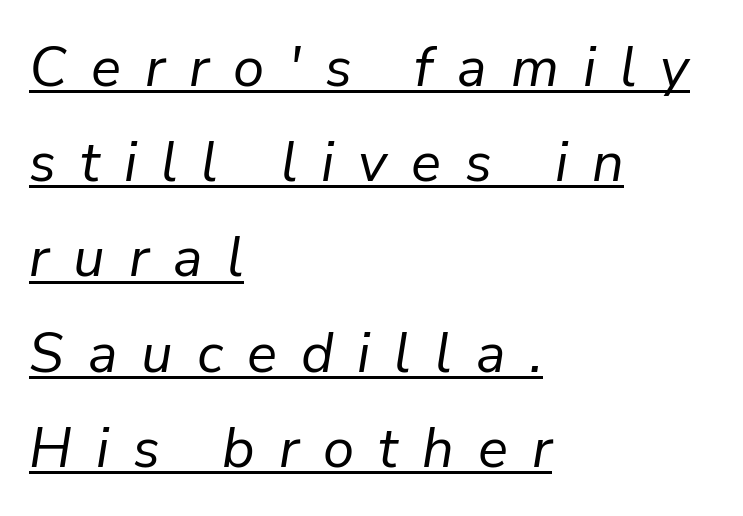
{"italic": "yes", "lean": "right", "slant_degrees": 9, "bold": "no", "weight": "regular", "width": "normal", "stroke_contrast": "low", "x_height": "medium", "monospaced": "no", "underline": "yes", "align": "left", "line_spacing": "normal", "line_spacing_ratio": 1.7, "letter_spacing": "wide", "letter_spacing_em": 0.43, "glyph_px": 56}
